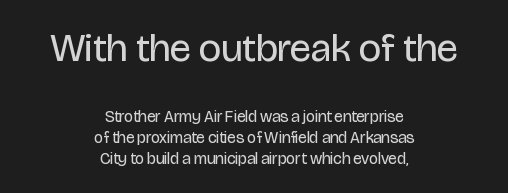
The font sits on the lighter half of the weight spectrum, regular included. The rendering keeps characters at their native spacing. Interline gaps are of average width in this sample. Check under the words: just untouched page. Layout note: lines centered. Each letter keeps its own natural width here, so spacing adapts to shape.
